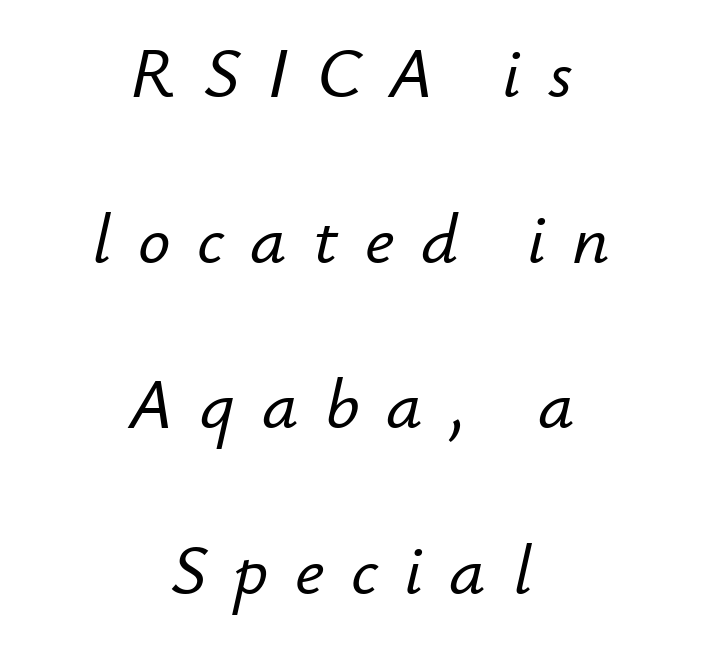
{"italic": "yes", "lean": "right", "slant_degrees": 12, "width": "normal", "stroke_contrast": "low", "x_height": "small", "monospaced": "no", "underline": "no", "align": "center", "line_spacing": "loose", "line_spacing_ratio": 2.3, "letter_spacing": "wide", "letter_spacing_em": 0.37, "glyph_px": 72}
